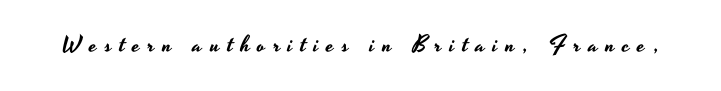
Q: Is the text italic (slanted)? A: Yes.
Q: Is the text underlined? A: No.
Q: Is the spacing between letters normal or unusually wide? A: Unusually wide.
